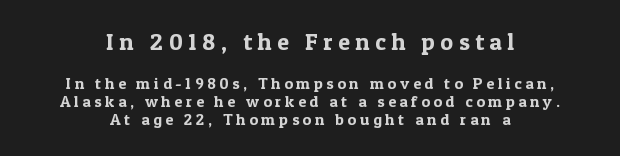
The image shows 24 px text type, upright; set centered, tight line spacing (1.14x), unusually wide letter spacing (+0.23 em), not underlined; the first (top) block is 1.5x larger.
